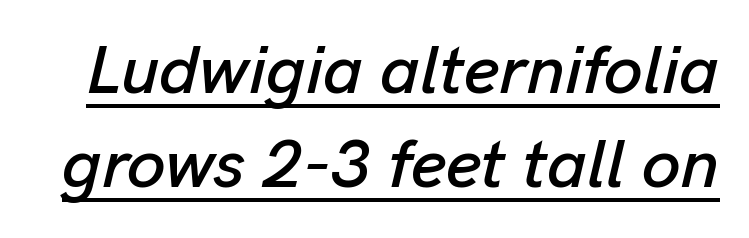
The image shows 69 px text type, italic (leaning right); set normal line spacing (1.36x), normal letter spacing, underlined; low stroke contrast and a medium x-height.
